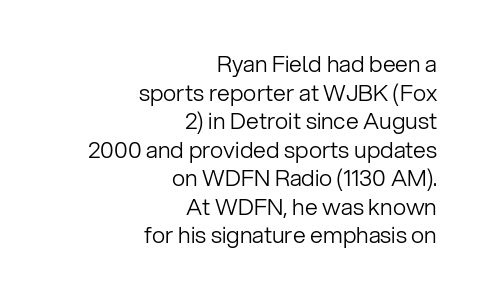
Typeset ragged left — the right edge is the straight one. Check under the words: just untouched page. Ink coverage per letter is moderate at most. Italic? Not at all — the glyphs are vertical.
